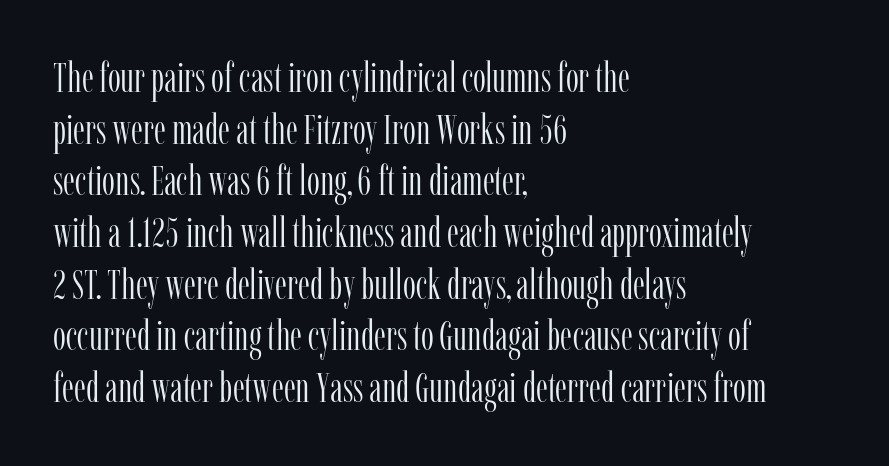
{"serif": "yes", "italic": "no", "bold": "no", "weight": "light", "width": "condensed", "stroke_contrast": "low", "x_height": "medium", "monospaced": "no", "underline": "no", "align": "left", "line_spacing": "normal", "line_spacing_ratio": 1.26, "letter_spacing": "normal", "letter_spacing_em": 0.0, "glyph_px": 41}
